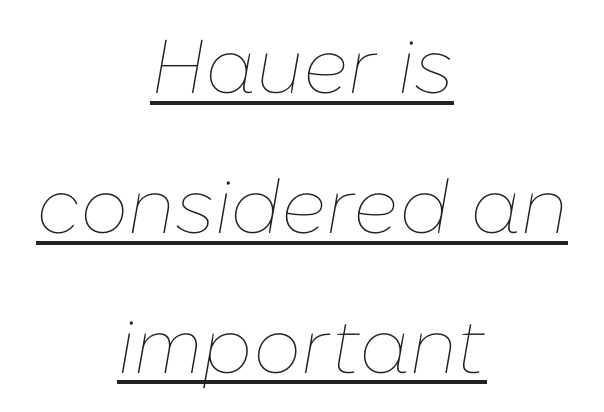
The image shows 76 px thin type, italic (leaning right); set centered, line spacing 1.84x, normal letter spacing, underlined; low stroke contrast and a medium x-height.
